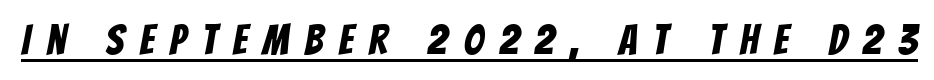
Q: Is the typeface a serif or a sans-serif typeface? A: Sans-serif.
Q: Is the text underlined? A: Yes.
Q: Is the spacing between letters normal or unusually wide? A: Unusually wide.
Q: Width (condensed, normal, or wide)? A: Condensed.
Q: Stroke contrast? A: Low.
Q: x-height? A: Large.
Q: Monospaced? A: No.
